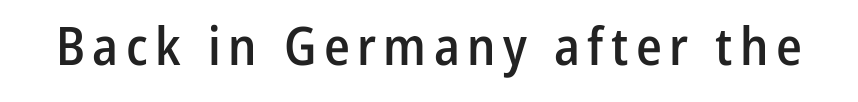
Q: Is the text bold? A: Semi-bold.
Q: Is the text italic (slanted)? A: No, it is upright.
Q: Is the typeface a serif or a sans-serif typeface? A: Sans-serif.
Q: Is the text underlined? A: No.
Q: Width (condensed, normal, or wide)? A: Condensed.
Q: Stroke contrast? A: Low.
Q: x-height? A: Medium.
Q: Monospaced? A: No.
